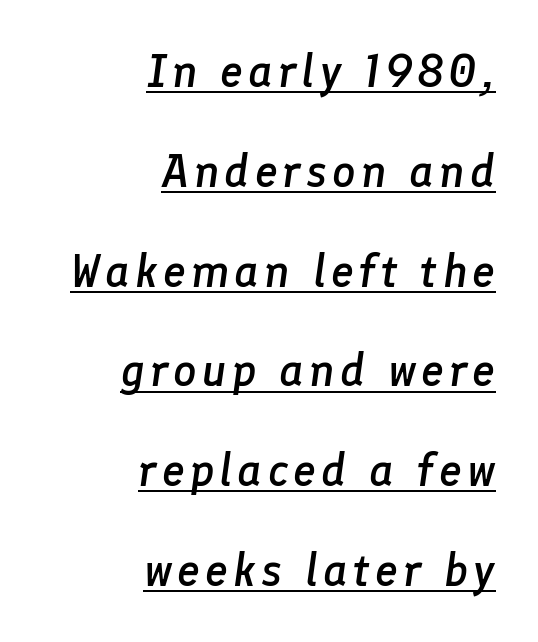
Whoever set this chose breathing room over compactness in the vertical rhythm. The lettering tilts uniformly, giving the passage an italic look. The typesetter chose a ragged-left arrangement here. Slightly chunky letters — semibold, I'd say, not full bold.
